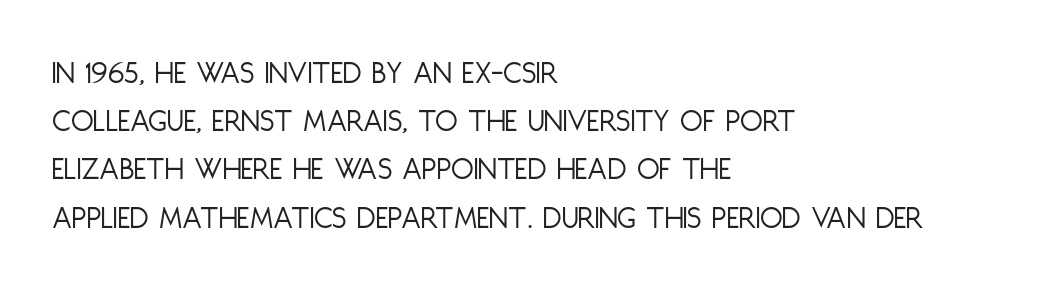
The image shows 33 px light, condensed sans-serif type, upright; set left-aligned, normal line spacing (1.46x), normal letter spacing, not underlined; low stroke contrast and a large x-height.
